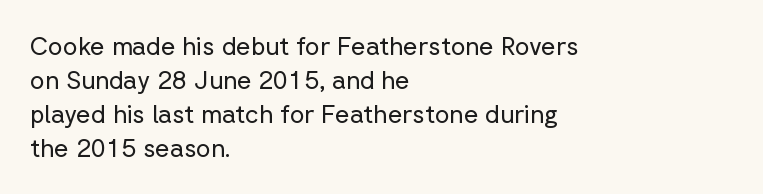
Q: Is the text bold? A: No.
Q: Is the text italic (slanted)? A: No, it is upright.
Q: Is the text underlined? A: No.
Q: How is the paragraph aligned? A: Left-aligned.
Q: Is the spacing between letters normal or unusually wide? A: Normal.
Q: Is the spacing between lines tight, normal or loose? A: Normal.
